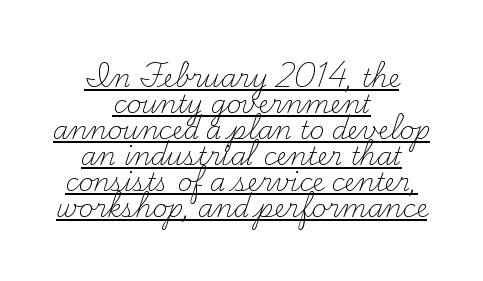
{"bold": "no", "underline": "yes", "align": "center", "line_spacing": "tight", "line_spacing_ratio": 1.04, "letter_spacing": "normal", "letter_spacing_em": 0.0, "glyph_px": 25}
